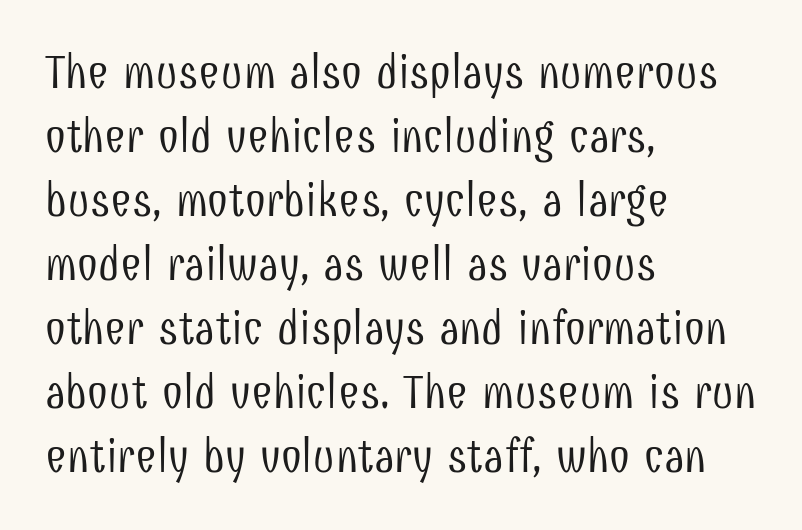
Q: Is the text bold? A: No.
Q: Is the text italic (slanted)? A: No, it is upright.
Q: Is the typeface a serif or a sans-serif typeface? A: Sans-serif.
Q: Is the text underlined? A: No.
Q: How is the paragraph aligned? A: Left-aligned.
Q: Is the spacing between letters normal or unusually wide? A: Normal.
Q: Is the spacing between lines tight, normal or loose? A: Normal.
Q: Width (condensed, normal, or wide)? A: Condensed.
Q: Stroke contrast? A: Low.
Q: x-height? A: Medium.
Q: Monospaced? A: No.
